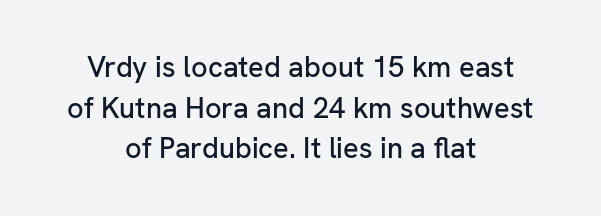
{"serif": "no", "italic": "no", "width": "normal", "stroke_contrast": "low", "x_height": "medium", "monospaced": "no", "underline": "no", "align": "center", "line_spacing": "normal", "line_spacing_ratio": 1.4, "letter_spacing": "normal", "letter_spacing_em": 0.0, "glyph_px": 29}
